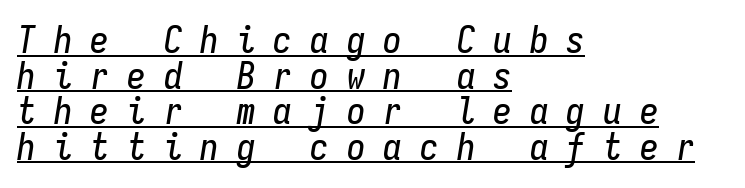
{"italic": "yes", "lean": "right", "slant_degrees": 9, "width": "condensed", "stroke_contrast": "low", "x_height": "medium", "monospaced": "yes", "underline": "yes", "align": "left", "line_spacing": "tight", "line_spacing_ratio": 0.96, "letter_spacing": "wide", "letter_spacing_em": 0.49, "glyph_px": 37}
